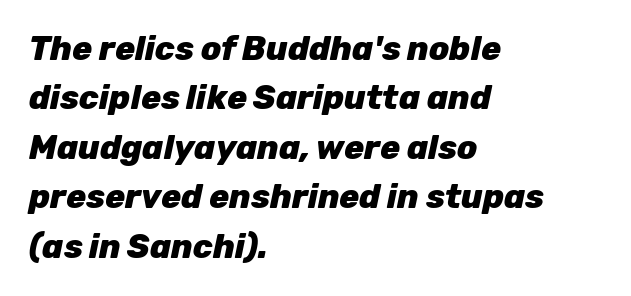
{"italic": "yes", "lean": "right", "slant_degrees": 12, "bold": "yes", "weight": "heavy", "width": "normal", "stroke_contrast": "low", "x_height": "medium", "monospaced": "no", "underline": "no", "align": "left", "line_spacing": "normal", "line_spacing_ratio": 1.5, "letter_spacing": "normal", "letter_spacing_em": 0.0, "glyph_px": 33}
